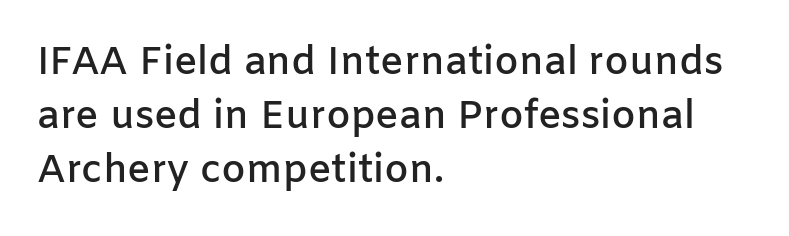
{"serif": "no", "italic": "no", "bold": "semi", "weight": "semibold", "width": "normal", "stroke_contrast": "low", "x_height": "medium", "monospaced": "no", "underline": "no", "align": "left", "line_spacing": "normal", "line_spacing_ratio": 1.39, "letter_spacing": "normal", "letter_spacing_em": 0.0, "glyph_px": 39}
